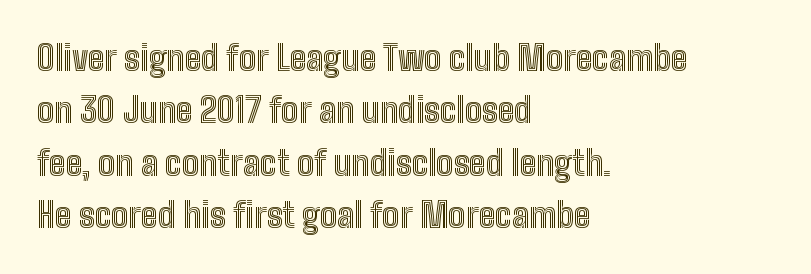
{"italic": "no", "width": "condensed", "x_height": "medium", "monospaced": "no", "underline": "no", "align": "left", "line_spacing": "normal", "line_spacing_ratio": 1.54, "letter_spacing": "normal", "letter_spacing_em": 0.0, "glyph_px": 34}
